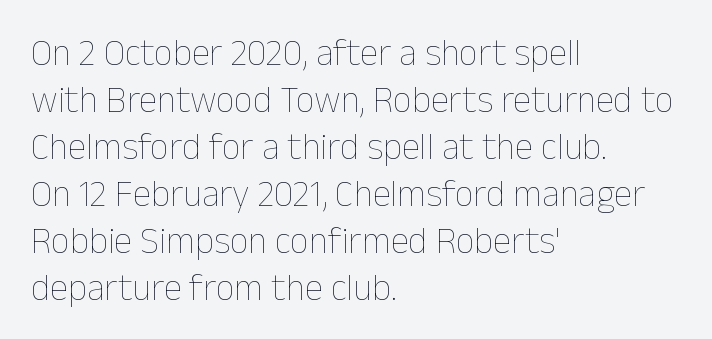
The image shows 37 px thin type, upright; set left-aligned, normal line spacing (1.27x), normal letter spacing, not underlined; low stroke contrast and a medium x-height.
